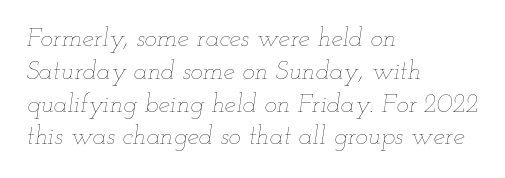
The image shows 26 px text type, italic (leaning right); set left-aligned, normal line spacing (1.26x), normal letter spacing, not underlined.
